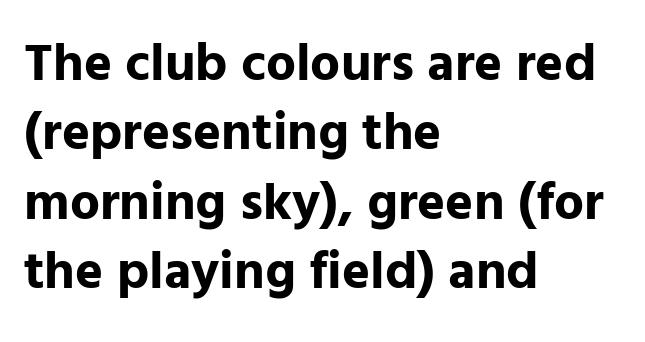
You could not count columns in this text — the font is proportionally spaced. Each word holds together tightly as a unit, with standard inter-letter gaps. Summary of vertical rhythm: regular, with standard interline spacing. The space beneath each line is pristine and unruled. Note: no serifs on the glyphs. Does the lettering tilt? It doesn't — this is upright.
